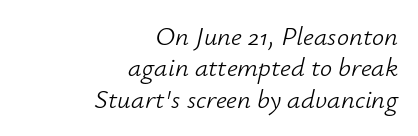
{"italic": "yes", "lean": "right", "slant_degrees": 12, "bold": "no", "underline": "no", "align": "right", "line_spacing_ratio": 1.16, "letter_spacing": "normal", "letter_spacing_em": 0.0, "glyph_px": 27}
